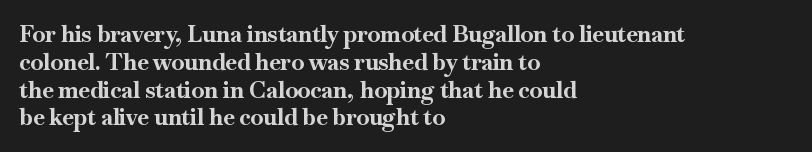
Short and long lines alike share a common starting point at left. Unlike italic type, these characters show no tilt at all. The passage shown is emphatically bold. The face used here is rendered with its standard letterfit. The space beneath each line is pristine and unruled.
